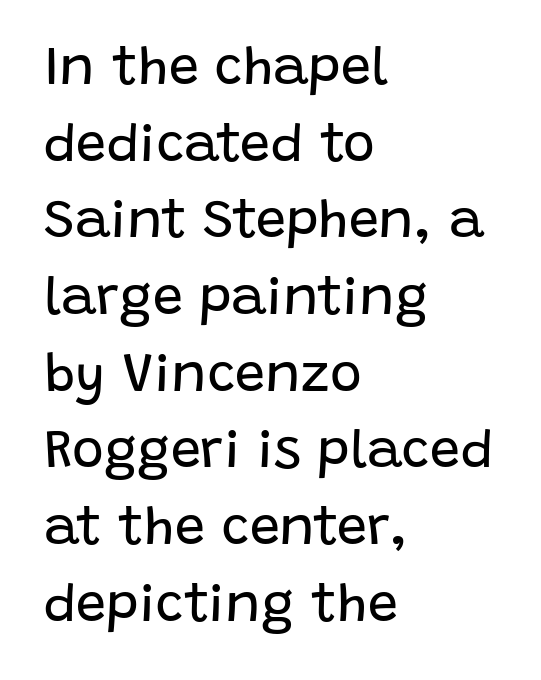
{"serif": "no", "italic": "no", "bold": "no", "weight": "regular", "width": "normal", "stroke_contrast": "low", "x_height": "large", "monospaced": "no", "underline": "no", "align": "left", "line_spacing": "normal", "line_spacing_ratio": 1.42, "letter_spacing": "normal", "letter_spacing_em": 0.0, "glyph_px": 54}
